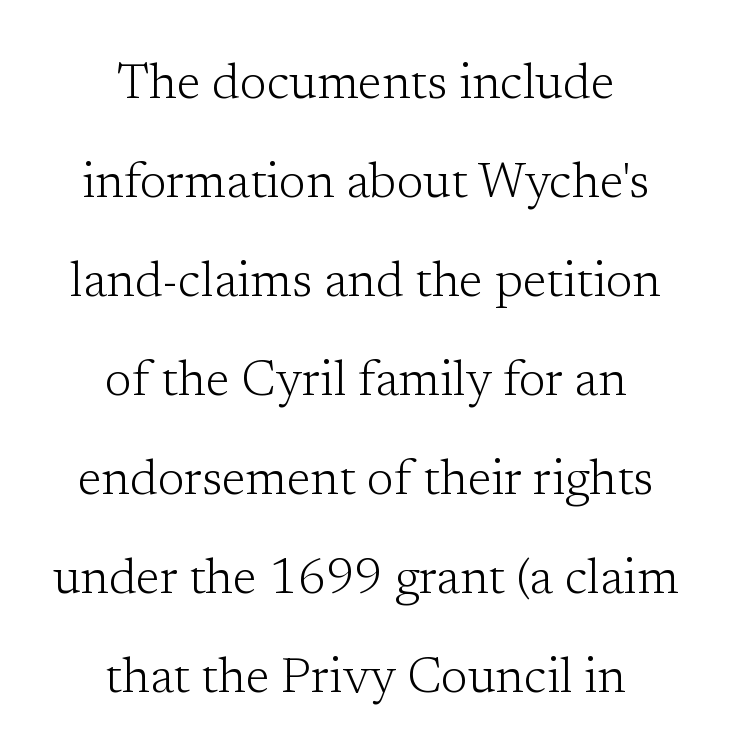
{"serif": "yes", "italic": "no", "bold": "no", "weight": "light", "width": "normal", "stroke_contrast": "low", "x_height": "medium", "monospaced": "no", "underline": "no", "align": "center", "line_spacing": "loose", "line_spacing_ratio": 2.02, "letter_spacing": "normal", "letter_spacing_em": 0.0, "glyph_px": 49}
